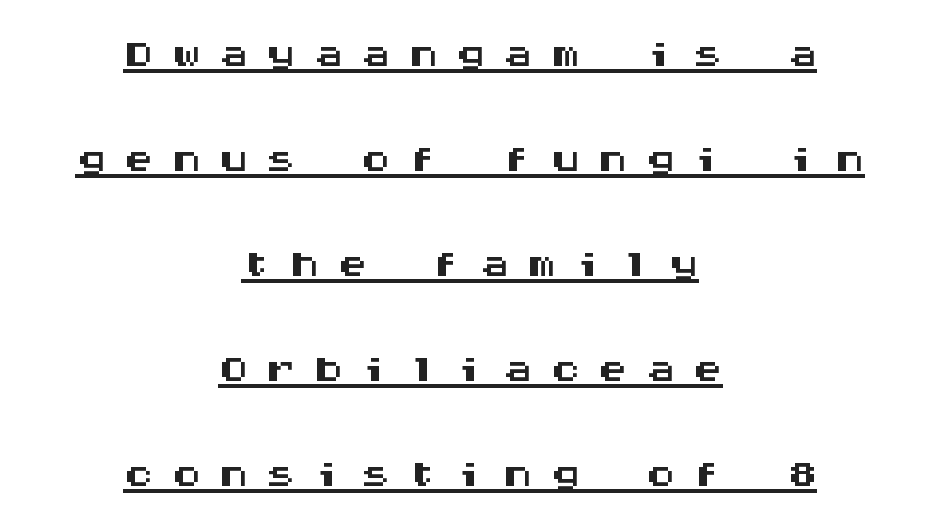
What stands out about the letter spacing? Its width — letters are far apart. Monospaced: the letters line up in strict vertical columns. The paragraph has two soft edges and a firm central axis. A baseline rule has been typeset under these characters. The lettering holds an erect, upright posture throughout.
